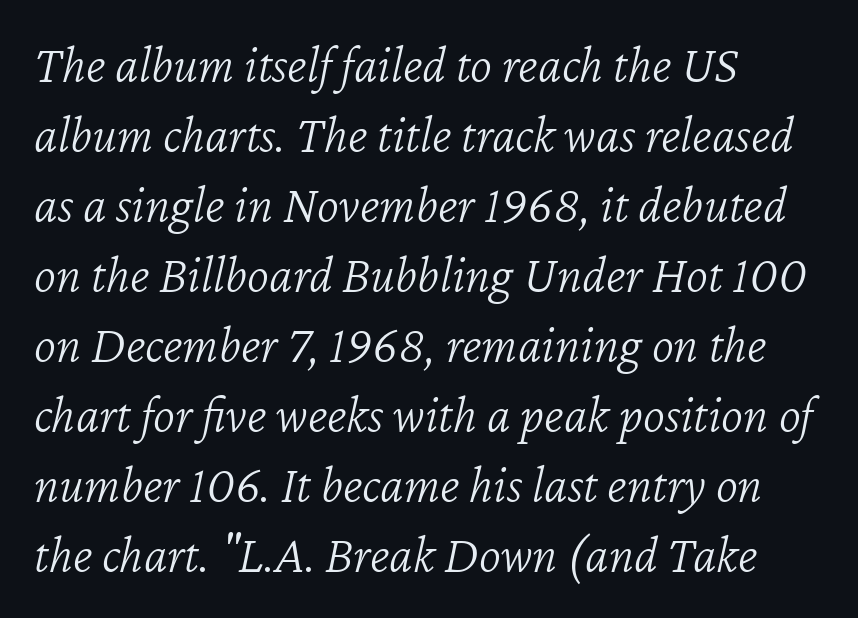
Q: Is the text bold? A: No.
Q: Is the text italic (slanted)? A: Yes, it leans right by about 12 degrees.
Q: Is the text underlined? A: No.
Q: How is the paragraph aligned? A: Left-aligned.
Q: Is the spacing between letters normal or unusually wide? A: Normal.
Q: Is the spacing between lines tight, normal or loose? A: Normal.
Q: Width (condensed, normal, or wide)? A: Normal.
Q: Stroke contrast? A: Low.
Q: x-height? A: Medium.
Q: Monospaced? A: No.
